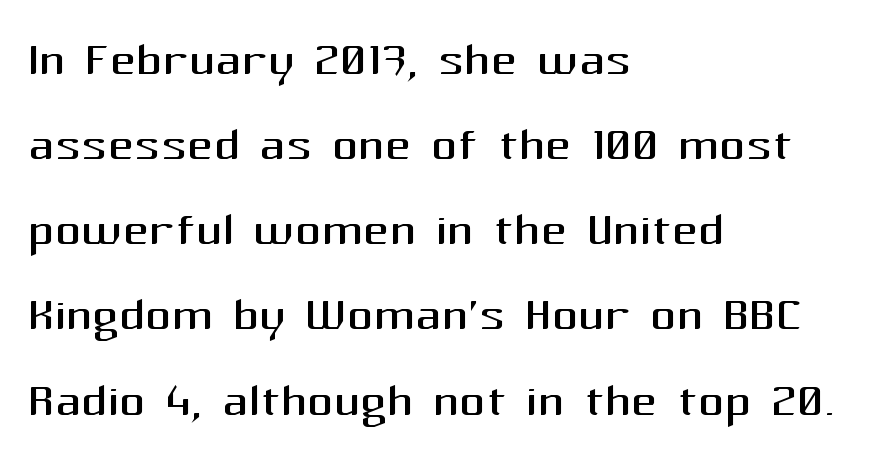
The image shows 65 px regular-weight sans-serif type, upright; set left-aligned, normal line spacing (1.31x), normal letter spacing, not underlined; medium stroke contrast and a medium x-height.
